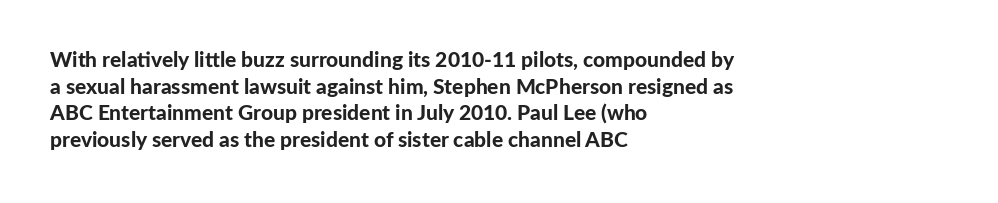
Q: Is the text bold? A: Yes.
Q: Is the text italic (slanted)? A: No, it is upright.
Q: Is the text underlined? A: No.
Q: How is the paragraph aligned? A: Left-aligned.
Q: Is the spacing between letters normal or unusually wide? A: Normal.
Q: Is the spacing between lines tight, normal or loose? A: Normal.
